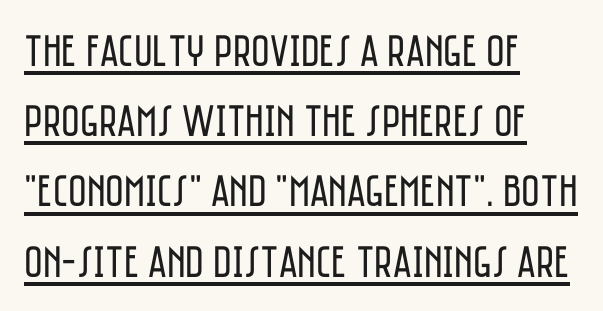
Q: Is the text bold? A: No.
Q: Is the text italic (slanted)? A: No, it is upright.
Q: Is the typeface a serif or a sans-serif typeface? A: Sans-serif.
Q: Is the text underlined? A: Yes.
Q: How is the paragraph aligned? A: Left-aligned.
Q: Is the spacing between letters normal or unusually wide? A: Normal.
Q: Is the spacing between lines tight, normal or loose? A: Normal.
Q: Width (condensed, normal, or wide)? A: Condensed.
Q: Stroke contrast? A: Low.
Q: x-height? A: Large.
Q: Monospaced? A: No.
